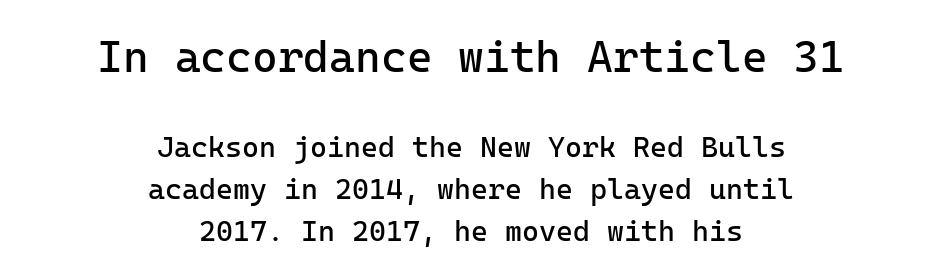
Q: Is the text bold? A: No.
Q: Is the text italic (slanted)? A: No, it is upright.
Q: Is the typeface a serif or a sans-serif typeface? A: Sans-serif.
Q: Is the text underlined? A: No.
Q: How is the paragraph aligned? A: Centered.
Q: Is the spacing between letters normal or unusually wide? A: Normal.
Q: Is the spacing between lines tight, normal or loose? A: Normal.
Q: Which block of text is set in a larger size, the first (top) or the second (bottom)? A: The first (top) one.
Q: Width (condensed, normal, or wide)? A: Normal.
Q: Stroke contrast? A: Low.
Q: x-height? A: Medium.
